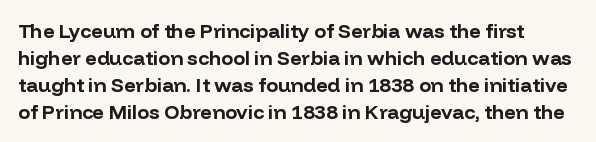
The image shows 20 px bold type, upright; set normal line spacing (1.35x), normal letter spacing, not underlined.
